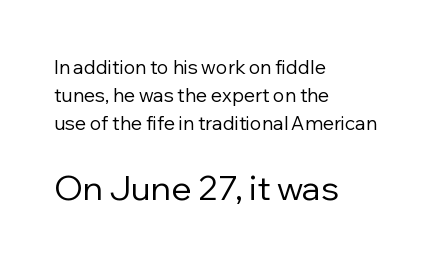
{"serif": "no", "italic": "no", "bold": "no", "weight": "regular", "width": "normal", "stroke_contrast": "low", "x_height": "medium", "monospaced": "no", "underline": "no", "align": "left", "line_spacing": "normal", "line_spacing_ratio": 1.47, "letter_spacing": "normal", "letter_spacing_em": 0.0, "larger_block": "second", "size_ratio": 1.79, "glyph_px": 34}
